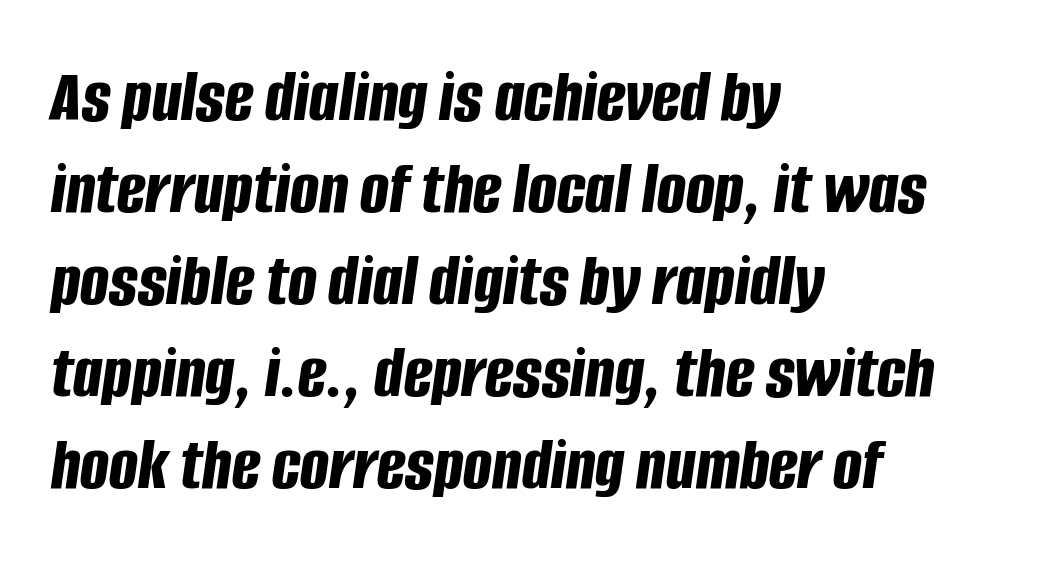
{"italic": "yes", "lean": "right", "slant_degrees": 8, "bold": "yes", "weight": "bold", "width": "condensed", "stroke_contrast": "low", "x_height": "large", "monospaced": "no", "underline": "no", "align": "left", "line_spacing_ratio": 1.21, "letter_spacing": "normal", "letter_spacing_em": 0.0, "glyph_px": 76}
